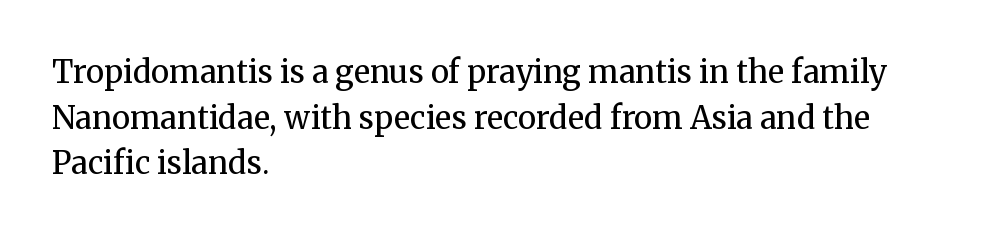
{"serif": "yes", "italic": "no", "bold": "no", "weight": "regular", "width": "normal", "stroke_contrast": "medium", "x_height": "medium", "monospaced": "no", "underline": "no", "align": "left", "line_spacing": "normal", "line_spacing_ratio": 1.47, "letter_spacing": "normal", "letter_spacing_em": 0.0, "glyph_px": 31}
